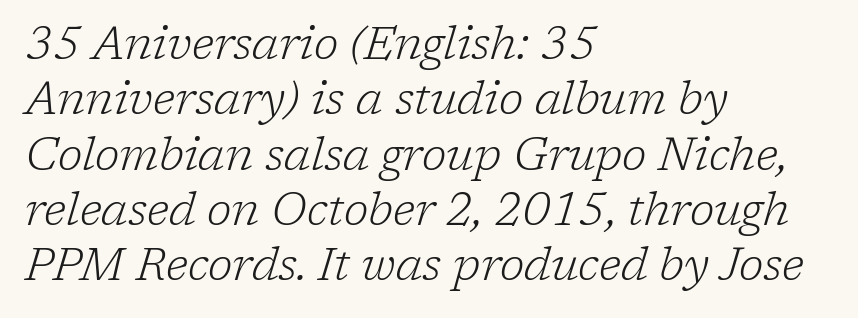
Observe the serifs anchoring each vertical stroke in this sample. One-word summary of the alignment: left. The face used here is proportionally spaced, like ordinary book or web type. The typography opts for an oblique posture over an upright one.
